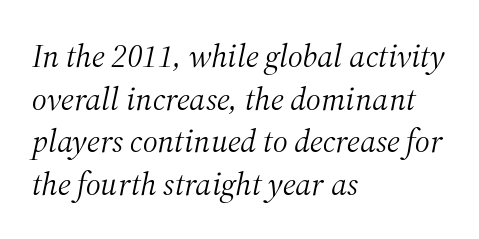
Q: Is the text bold? A: No.
Q: Is the text italic (slanted)? A: Yes, it leans right by about 12 degrees.
Q: Is the typeface a serif or a sans-serif typeface? A: Serif.
Q: Is the text underlined? A: No.
Q: How is the paragraph aligned? A: Left-aligned.
Q: Is the spacing between letters normal or unusually wide? A: Normal.
Q: Is the spacing between lines tight, normal or loose? A: Normal.
Q: Width (condensed, normal, or wide)? A: Normal.
Q: Stroke contrast? A: Medium.
Q: x-height? A: Medium.
Q: Monospaced? A: No.
